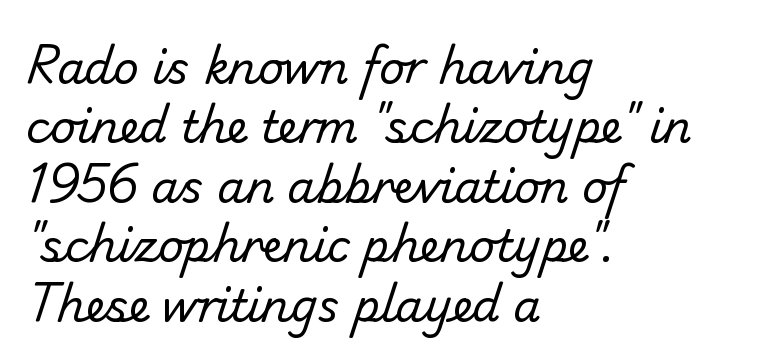
This rendering leaves character spacing at its baseline value. The paragraph has a hard left edge and a soft right edge. The glyphs are unaccompanied by any horizontal stroke below them. Baseline-to-baseline distance is the conventional proportion of letter height. The font family rendered here belongs to the sans-serif group. These lines are rendered in a variable-pitch font.
